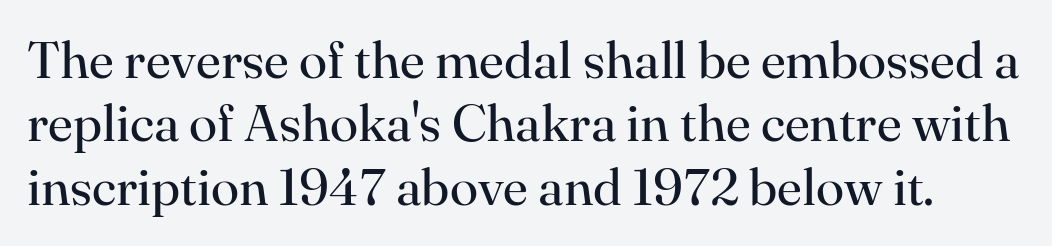
Q: Is the text bold? A: No.
Q: Is the text italic (slanted)? A: No, it is upright.
Q: Is the typeface a serif or a sans-serif typeface? A: Serif.
Q: Is the text underlined? A: No.
Q: Is the spacing between letters normal or unusually wide? A: Normal.
Q: Width (condensed, normal, or wide)? A: Normal.
Q: Stroke contrast? A: High.
Q: x-height? A: Small.
Q: Monospaced? A: No.
